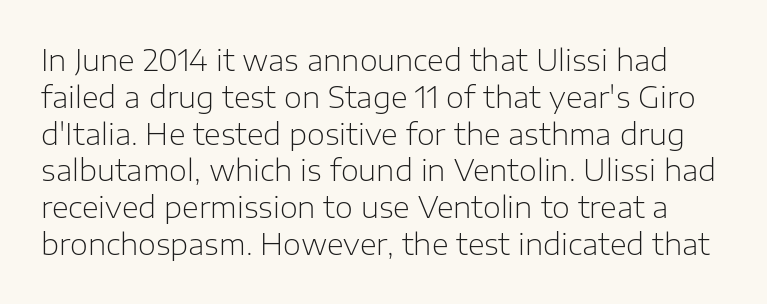
Q: Is the text bold? A: No.
Q: Is the text italic (slanted)? A: No, it is upright.
Q: Is the typeface a serif or a sans-serif typeface? A: Sans-serif.
Q: Is the text underlined? A: No.
Q: Is the spacing between letters normal or unusually wide? A: Normal.
Q: Is the spacing between lines tight, normal or loose? A: Normal.
Q: Width (condensed, normal, or wide)? A: Normal.
Q: Stroke contrast? A: Low.
Q: x-height? A: Medium.
Q: Monospaced? A: No.
